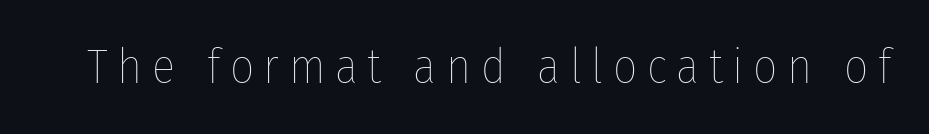
{"italic": "no", "bold": "no", "weight": "thin", "width": "condensed", "stroke_contrast": "low", "x_height": "medium", "monospaced": "no", "underline": "no", "letter_spacing": "wide", "letter_spacing_em": 0.2, "glyph_px": 48}
